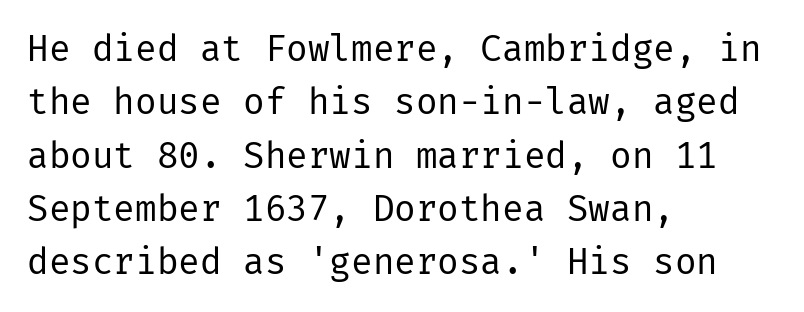
The image shows 36 px regular-weight sans-serif type, upright; set left-aligned, normal line spacing (1.48x), normal letter spacing, not underlined; low stroke contrast and a medium x-height.
